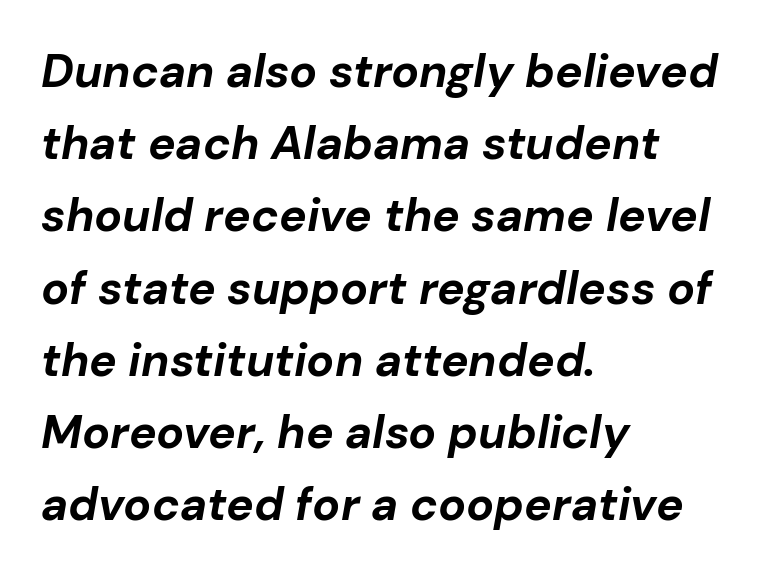
Q: Is the text bold? A: Yes.
Q: Is the text italic (slanted)? A: Yes, it leans right by about 10 degrees.
Q: Is the text underlined? A: No.
Q: How is the paragraph aligned? A: Left-aligned.
Q: Is the spacing between letters normal or unusually wide? A: Normal.
Q: Is the spacing between lines tight, normal or loose? A: Normal.
Q: Width (condensed, normal, or wide)? A: Normal.
Q: Stroke contrast? A: Low.
Q: x-height? A: Medium.
Q: Monospaced? A: No.
